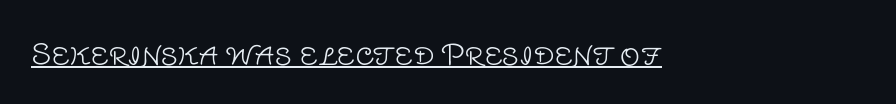
Between one letter and the next there's only the usual sliver of space. Stroke terminals: plain, sans-serif. The rendering uses natural spacing where letterforms have individual widths.
